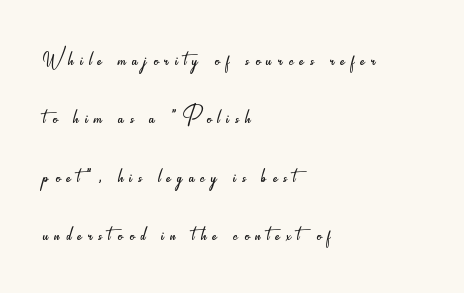
The image shows 31 px light, condensed sans-serif type; set left-aligned, line spacing 1.88x, unusually wide letter spacing (+0.2 em), not underlined; low stroke contrast and a small x-height.
